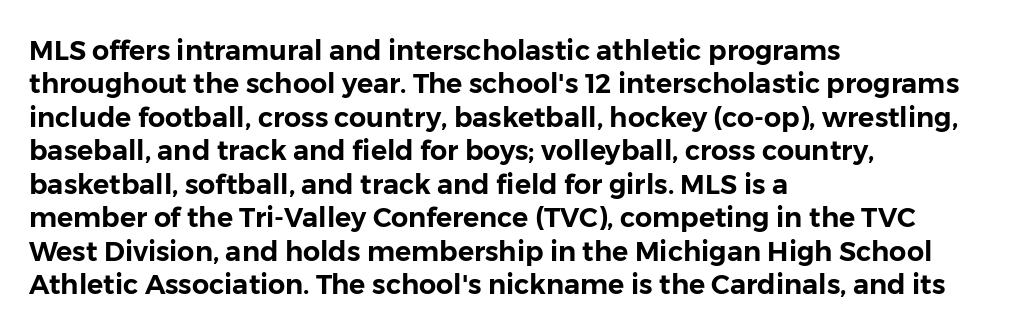
The image shows 27 px text type, upright; set left-aligned, line spacing 1.24x, normal letter spacing, not underlined.
